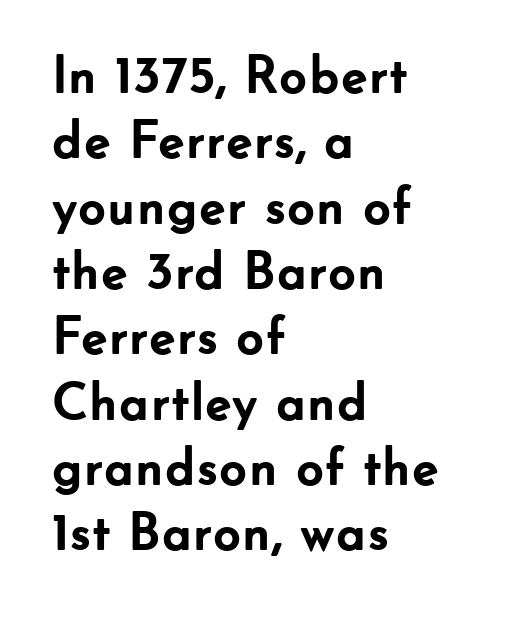
Q: Is the text bold? A: Yes.
Q: Is the text italic (slanted)? A: No, it is upright.
Q: Is the typeface a serif or a sans-serif typeface? A: Sans-serif.
Q: Is the text underlined? A: No.
Q: How is the paragraph aligned? A: Left-aligned.
Q: Is the spacing between letters normal or unusually wide? A: Normal.
Q: Width (condensed, normal, or wide)? A: Normal.
Q: Stroke contrast? A: Low.
Q: x-height? A: Small.
Q: Monospaced? A: No.
